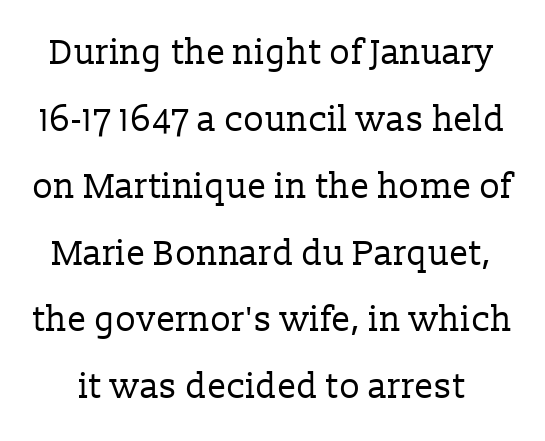
The image shows 35 px regular-weight serif type, upright; set loose line spacing (1.91x), normal letter spacing, not underlined; low stroke contrast and a medium x-height.
